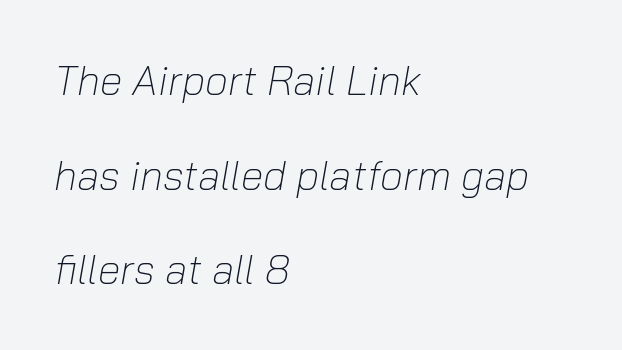
Notice how the passage keeps a crisp vertical edge on the left only. Each letter keeps its own natural width here, so spacing adapts to shape. Only glyphs here, with clear space below each row. Stems and bowls with no extra thickness — not bold.
